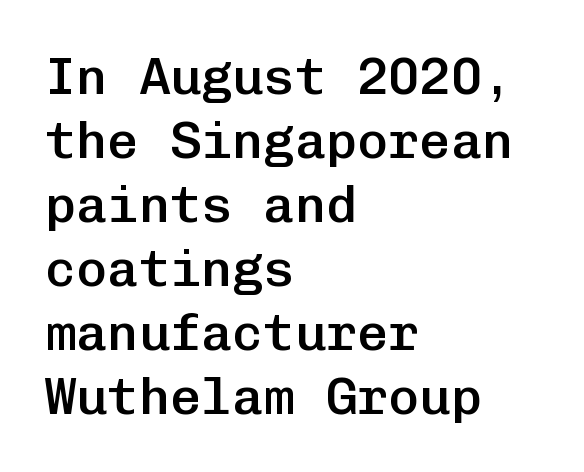
Q: Is the text bold? A: Semi-bold.
Q: Is the text italic (slanted)? A: No, it is upright.
Q: Is the typeface a serif or a sans-serif typeface? A: Sans-serif.
Q: Is the text underlined? A: No.
Q: How is the paragraph aligned? A: Left-aligned.
Q: Is the spacing between letters normal or unusually wide? A: Normal.
Q: Width (condensed, normal, or wide)? A: Normal.
Q: Stroke contrast? A: Low.
Q: x-height? A: Medium.
Q: Monospaced? A: Yes.
